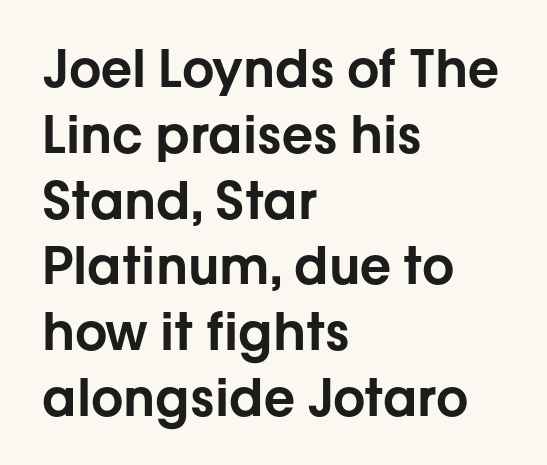
You could not count columns in this text — the font is proportionally spaced. Unmarked baselines from the first word to the last. Standard letterfit; no display-style spreading of the glyphs. This sample keeps an unexceptional amount of space between lines.
